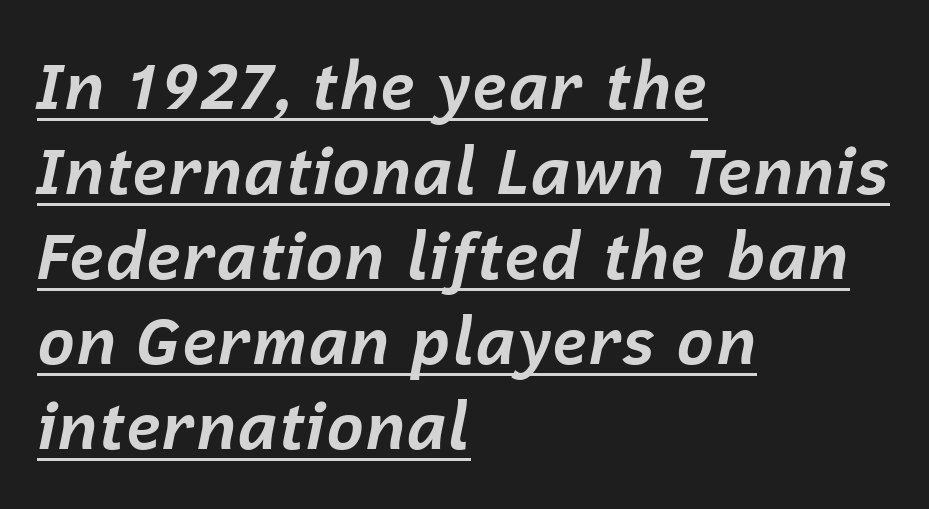
{"italic": "yes", "lean": "right", "slant_degrees": 12, "bold": "yes", "weight": "bold", "width": "normal", "stroke_contrast": "low", "x_height": "medium", "monospaced": "no", "underline": "yes", "align": "left", "line_spacing": "normal", "line_spacing_ratio": 1.33, "letter_spacing": "normal", "letter_spacing_em": 0.0, "glyph_px": 64}
